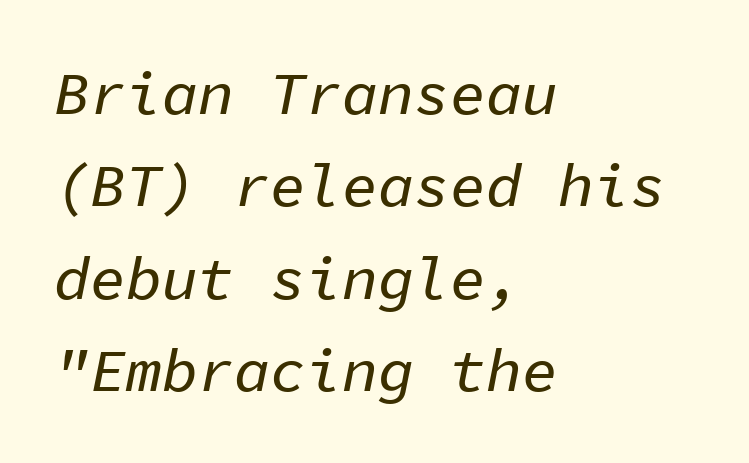
Q: Is the text italic (slanted)? A: Yes, it leans right by about 11 degrees.
Q: Is the text underlined? A: No.
Q: How is the paragraph aligned? A: Left-aligned.
Q: Is the spacing between letters normal or unusually wide? A: Normal.
Q: Is the spacing between lines tight, normal or loose? A: Normal.
Q: Width (condensed, normal, or wide)? A: Normal.
Q: Stroke contrast? A: Low.
Q: x-height? A: Medium.
Q: Monospaced? A: Yes.
